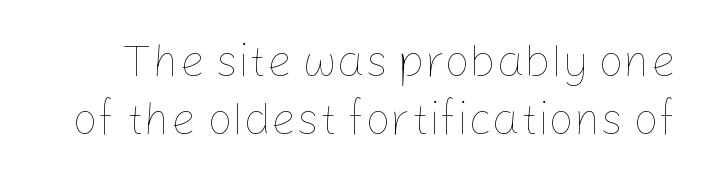
{"italic": "no", "bold": "no", "weight": "thin", "width": "normal", "stroke_contrast": "low", "x_height": "medium", "monospaced": "no", "underline": "no", "line_spacing": "normal", "line_spacing_ratio": 1.3, "letter_spacing": "normal", "letter_spacing_em": 0.0, "glyph_px": 45}
